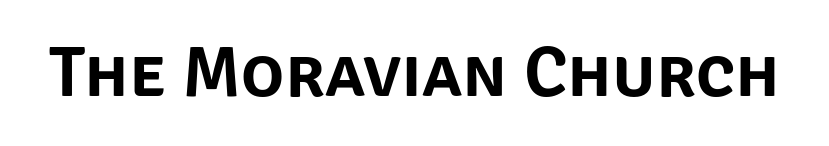
{"serif": "no", "italic": "no", "width": "normal", "stroke_contrast": "low", "x_height": "large", "monospaced": "no", "underline": "no", "letter_spacing": "normal", "letter_spacing_em": 0.0, "glyph_px": 72}
